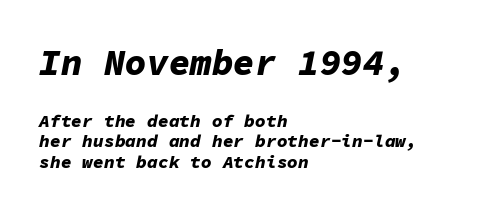
The image shows 36 px bold type, italic (leaning right), monospaced; set left-aligned, tight line spacing (1.14x), normal letter spacing, not underlined; the first (top) block is 2.0x larger; low stroke contrast and a medium x-height.
